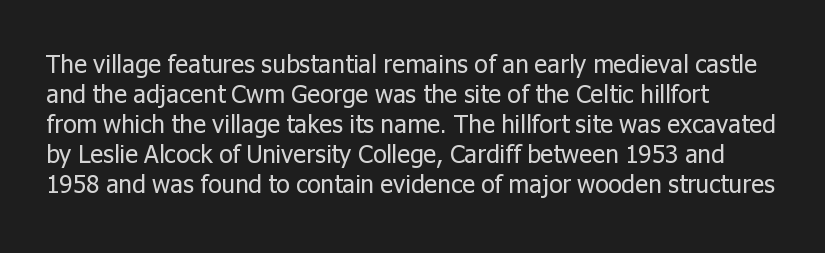
How are the letters spaced? Ordinarily, with no added tracking. Weight: in the light-to-regular range. The strip under each line holds only bare page. These lines were composed using upright roman letters.
